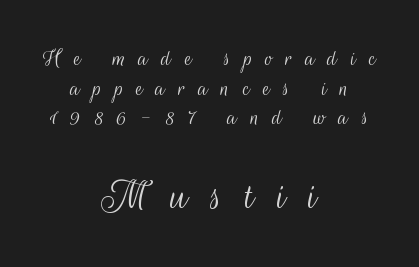
Q: Is the text bold? A: No.
Q: Is the text italic (slanted)? A: Yes.
Q: Is the typeface a serif or a sans-serif typeface? A: Sans-serif.
Q: Is the text underlined? A: No.
Q: How is the paragraph aligned? A: Centered.
Q: Is the spacing between letters normal or unusually wide? A: Unusually wide.
Q: Is the spacing between lines tight, normal or loose? A: Tight.
Q: Which block of text is set in a larger size, the first (top) or the second (bottom)? A: The second (bottom) one.
Q: Width (condensed, normal, or wide)? A: Condensed.
Q: Stroke contrast? A: Medium.
Q: x-height? A: Small.
Q: Monospaced? A: No.
